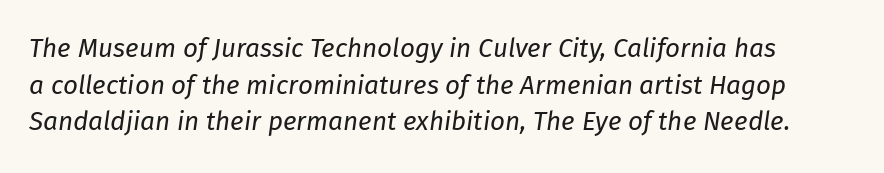
{"italic": "yes", "lean": "right", "slant_degrees": 8, "bold": "no", "underline": "no", "line_spacing": "normal", "line_spacing_ratio": 1.41, "letter_spacing": "normal", "letter_spacing_em": 0.0, "glyph_px": 26}
